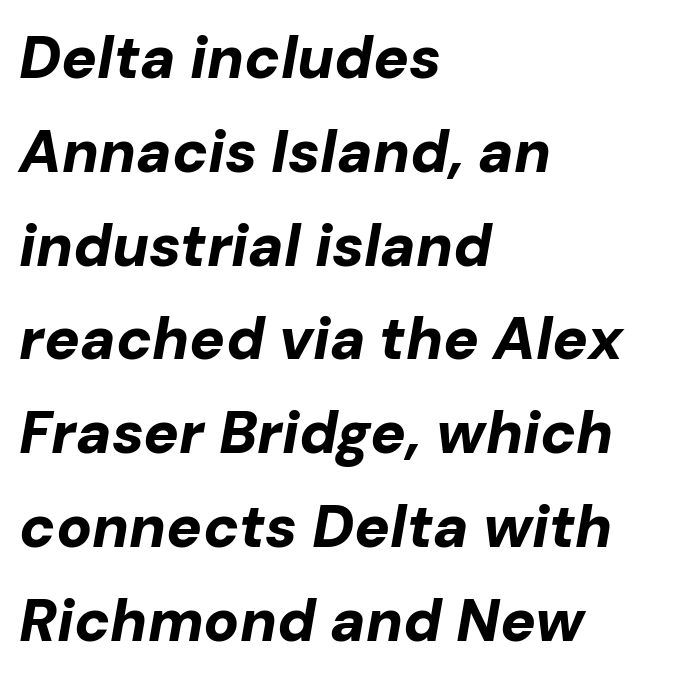
Q: Is the text bold? A: Yes.
Q: Is the text italic (slanted)? A: Yes, it leans right by about 10 degrees.
Q: Is the text underlined? A: No.
Q: How is the paragraph aligned? A: Left-aligned.
Q: Is the spacing between letters normal or unusually wide? A: Normal.
Q: Is the spacing between lines tight, normal or loose? A: Normal.
Q: Width (condensed, normal, or wide)? A: Normal.
Q: Stroke contrast? A: Low.
Q: x-height? A: Medium.
Q: Monospaced? A: No.
